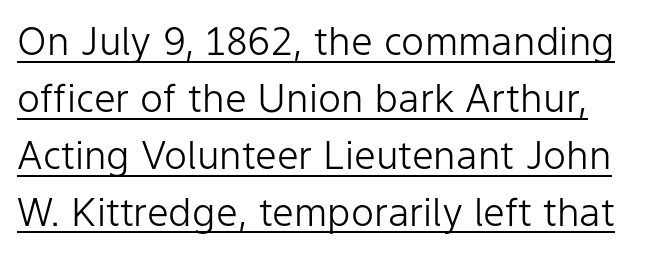
Italic: no, the glyphs are upright roman. Weight: in the light-to-regular range. In terms of letterspacing, this is plain default setting. The rendering uses a moderate line-height, typical for paragraphs. You could not count columns in this text — the font is proportionally spaced.
